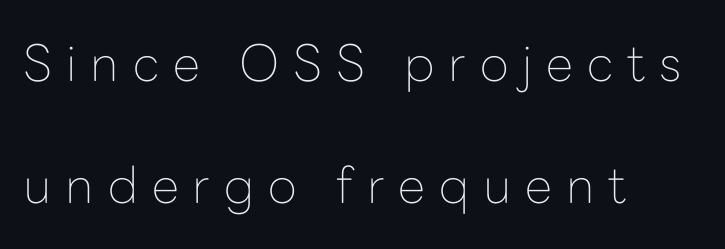
I'd call this a sans setting — the letters go barefoot. The rag falls on the right side of this text block. Character widths vary here, with narrow letters taking less room than wide ones. Only glyphs here, with clear space below each row. Caption: expanded tracking, letters set apart. This sample trades compactness for vertical openness between lines.
